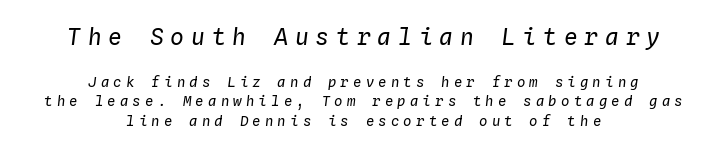
The image shows 23 px text type, italic (leaning right); set centered, normal line spacing (1.4x), unusually wide letter spacing (+0.3 em), not underlined; the first (top) block is 1.64x larger.
